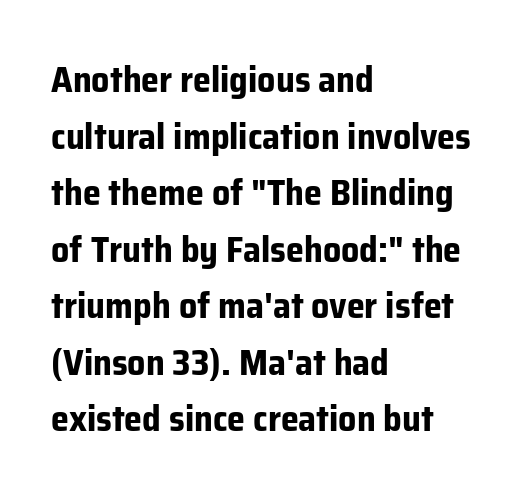
The image shows 36 px bold sans-serif type, upright; set left-aligned, normal line spacing (1.57x), normal letter spacing, not underlined; low stroke contrast and a medium x-height.
